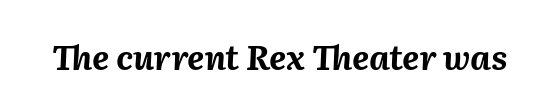
The foot of each line stays bare and open. These lines are rendered in a variable-pitch font. Slant detected: the letters are inclined. You could call the tracking neutral — neither tight nor loose.
